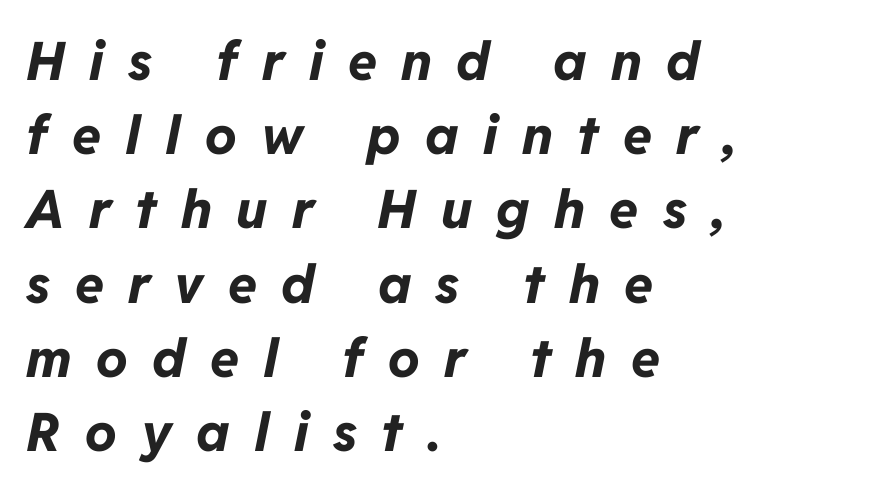
This sample keeps an unexceptional amount of space between lines. This is heavy type, rendered in bold. Think of a printed novel: that variable character pitch is what you see here. A student would call this left alignment; a typographer would say flush left, rag right.
